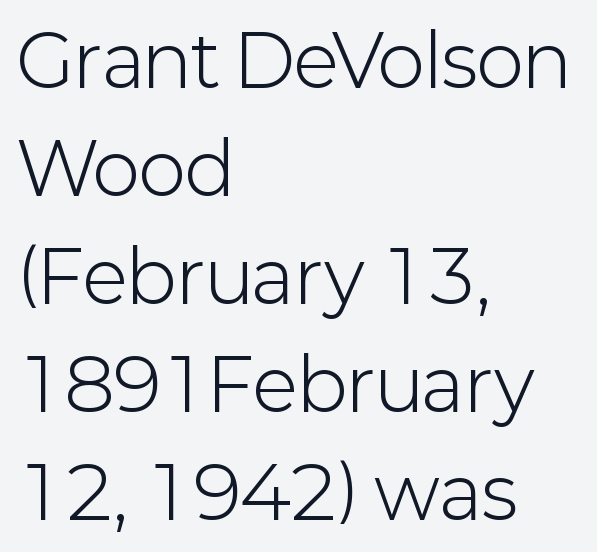
Varying glyph widths throughout — classic text-font behaviour. Compared with a centered layout, this one pins lines to the left instead. The lines sit at an ordinary, default distance from one another. A typesetter would label this face a sans.
